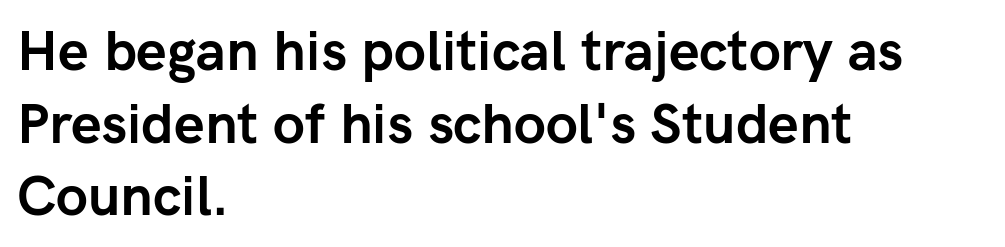
Q: Is the text bold? A: Yes.
Q: Is the text italic (slanted)? A: No, it is upright.
Q: Is the typeface a serif or a sans-serif typeface? A: Sans-serif.
Q: Is the text underlined? A: No.
Q: How is the paragraph aligned? A: Left-aligned.
Q: Is the spacing between letters normal or unusually wide? A: Normal.
Q: Is the spacing between lines tight, normal or loose? A: Normal.
Q: Width (condensed, normal, or wide)? A: Normal.
Q: Stroke contrast? A: Low.
Q: x-height? A: Medium.
Q: Monospaced? A: No.
